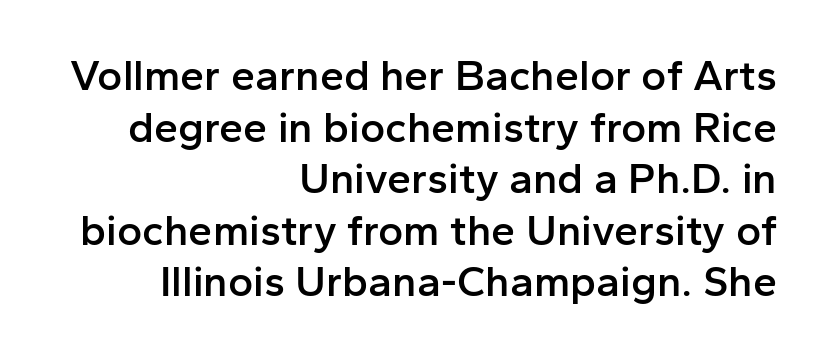
The image shows 43 px semibold sans-serif type, upright; set right-aligned, line spacing 1.2x, normal letter spacing, not underlined; low stroke contrast and a medium x-height.
